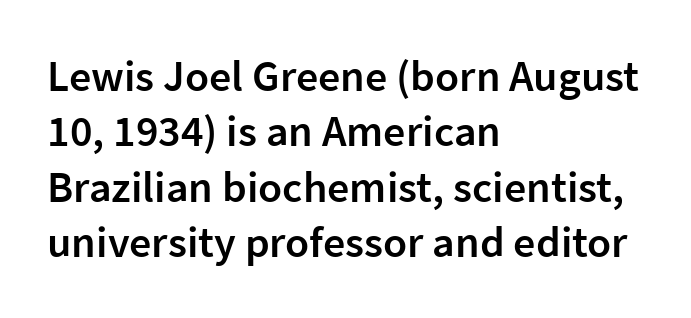
Q: Is the text bold? A: Semi-bold.
Q: Is the text italic (slanted)? A: No, it is upright.
Q: Is the typeface a serif or a sans-serif typeface? A: Sans-serif.
Q: Is the text underlined? A: No.
Q: How is the paragraph aligned? A: Left-aligned.
Q: Is the spacing between letters normal or unusually wide? A: Normal.
Q: Is the spacing between lines tight, normal or loose? A: Normal.
Q: Width (condensed, normal, or wide)? A: Normal.
Q: Stroke contrast? A: Low.
Q: x-height? A: Medium.
Q: Monospaced? A: No.
